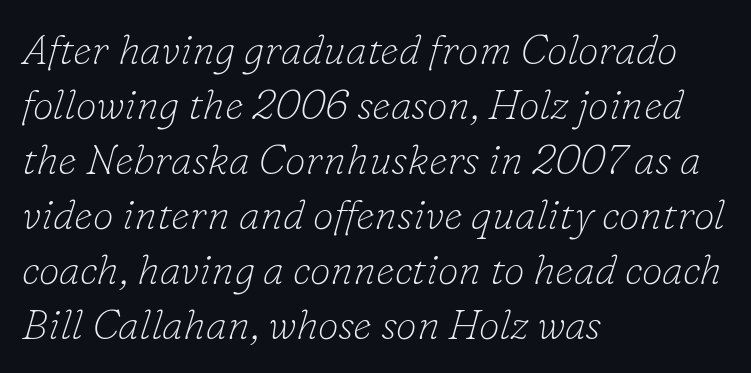
Designer's note — italics engaged. The characters are drawn with everyday or finer stroke widths. A typesetter would call this zero additional tracking. Horizontally, the lines are justified to the leading edge only.
